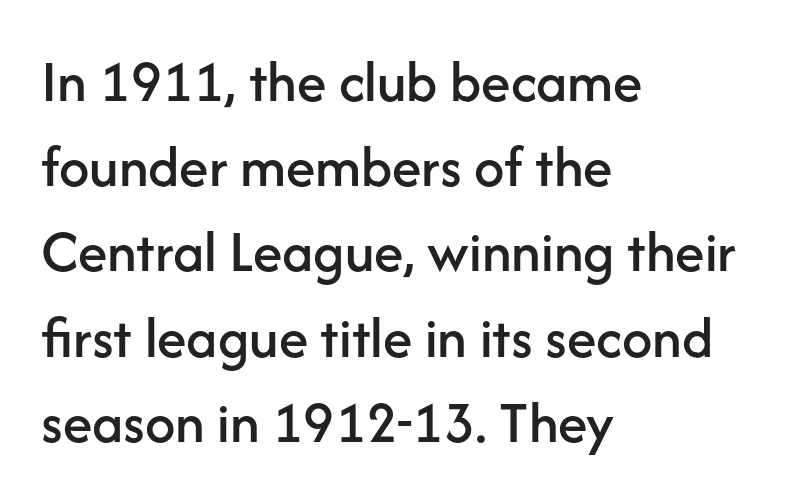
Each letter keeps its own natural width here, so spacing adapts to shape. Letter spacing: default. The compositor pushed each line to the left boundary. Any mark beneath the type? The region is blank.
